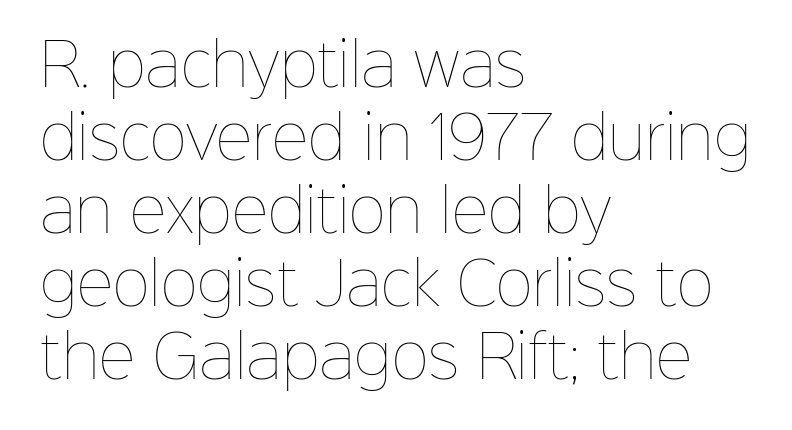
Do the characters align in a grid? No, the font is proportional. This is roman type, the default non-slanted kind. The rendering anchors every line to the left-hand side. Ink coverage per letter is moderate at most. The specimen omits any rule beneath the text block's lines.
